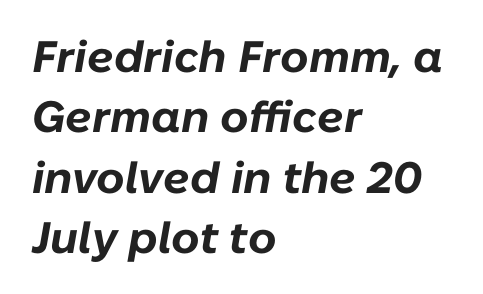
The image shows 44 px bold type, italic (leaning right); set left-aligned, normal line spacing (1.37x), normal letter spacing, not underlined; low stroke contrast and a medium x-height.
